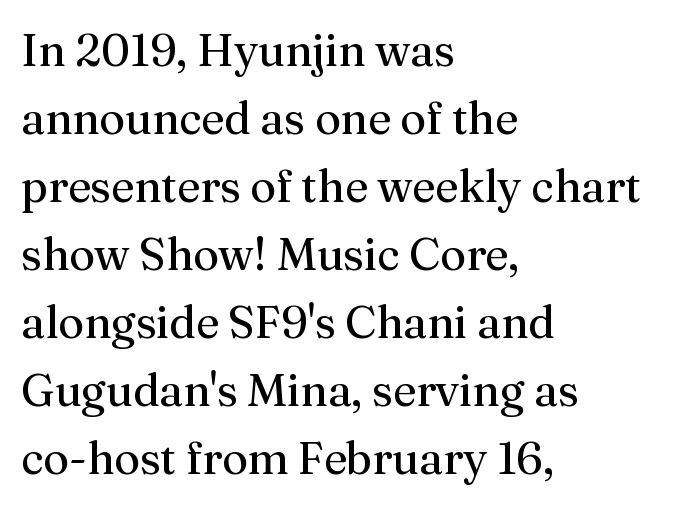
The image shows 45 px regular-weight serif type, upright; set left-aligned, normal line spacing (1.51x), normal letter spacing, not underlined; medium stroke contrast and a medium x-height.
